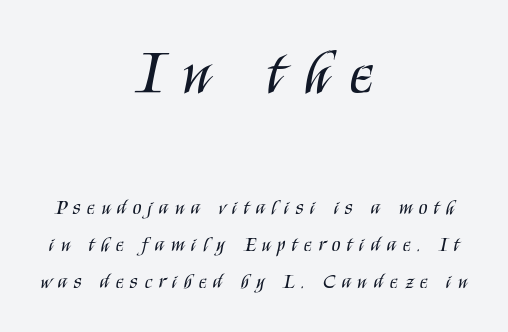
The image shows 61 px regular-weight, condensed sans-serif type; set centered, line spacing 1.83x, unusually wide letter spacing (+0.34 em), not underlined; the first (top) block is 3.05x larger; medium stroke contrast and a large x-height.
